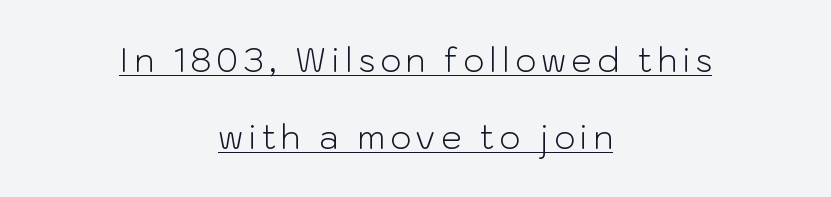
Proportional: the letters do not fall into vertical columns. The lettering is marked with a stroke running underneath it. Stem width sits at or under what a default text font uses. Upright lettering throughout. Serifs: no, the terminals of the letterforms are clean. Layout note: lines centered.
